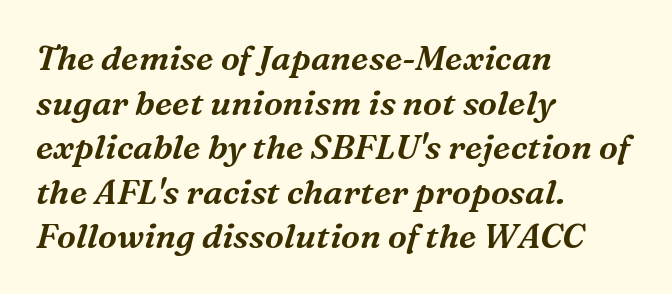
Interline gaps are of average width in this sample. The specimen omits any rule beneath the text block's lines. Spacing verdict: proportional, widths tailored to each character. A typesetter would mark this as italic.
